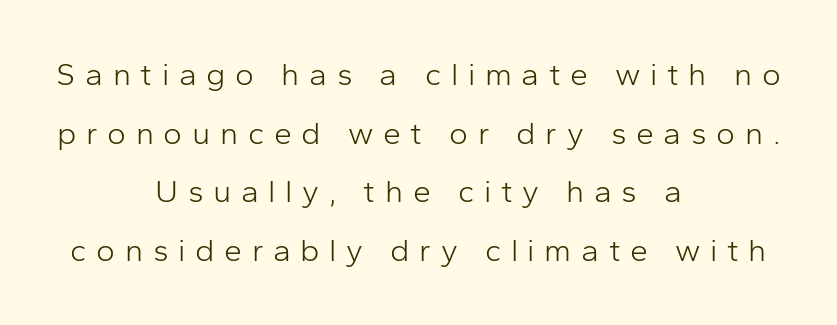
The image shows 32 px light sans-serif type, upright; set centered, line spacing 1.83x, unusually wide letter spacing (+0.3 em), not underlined; low stroke contrast and a medium x-height.
